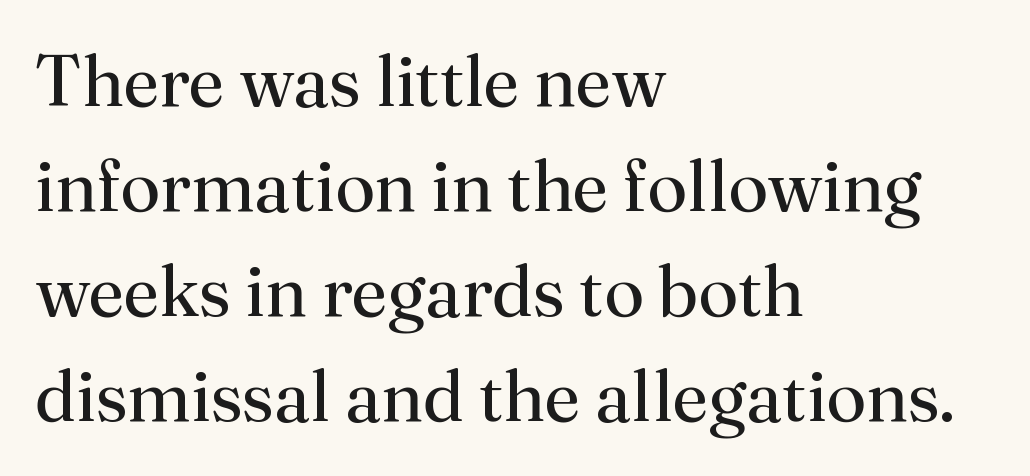
Q: Is the text bold? A: No.
Q: Is the text italic (slanted)? A: No, it is upright.
Q: Is the typeface a serif or a sans-serif typeface? A: Serif.
Q: Is the text underlined? A: No.
Q: How is the paragraph aligned? A: Left-aligned.
Q: Is the spacing between letters normal or unusually wide? A: Normal.
Q: Is the spacing between lines tight, normal or loose? A: Normal.
Q: Width (condensed, normal, or wide)? A: Normal.
Q: Stroke contrast? A: Medium.
Q: x-height? A: Small.
Q: Monospaced? A: No.
